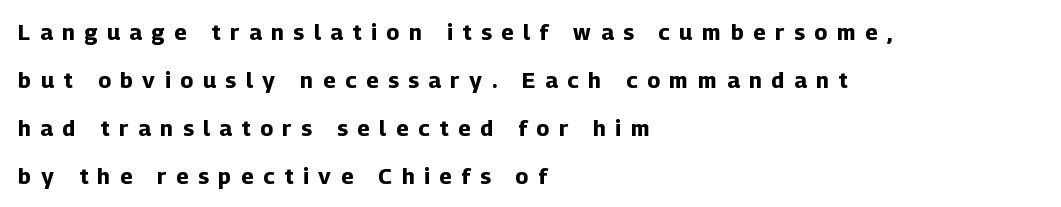
{"italic": "no", "bold": "yes", "underline": "no", "align": "left", "line_spacing": "loose", "line_spacing_ratio": 2.18, "letter_spacing": "wide", "letter_spacing_em": 0.44, "glyph_px": 22}
